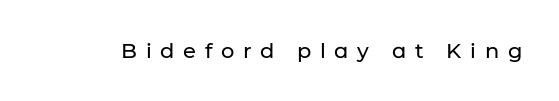
Q: Is the text italic (slanted)? A: No, it is upright.
Q: Is the text underlined? A: No.
Q: Is the spacing between letters normal or unusually wide? A: Unusually wide.
